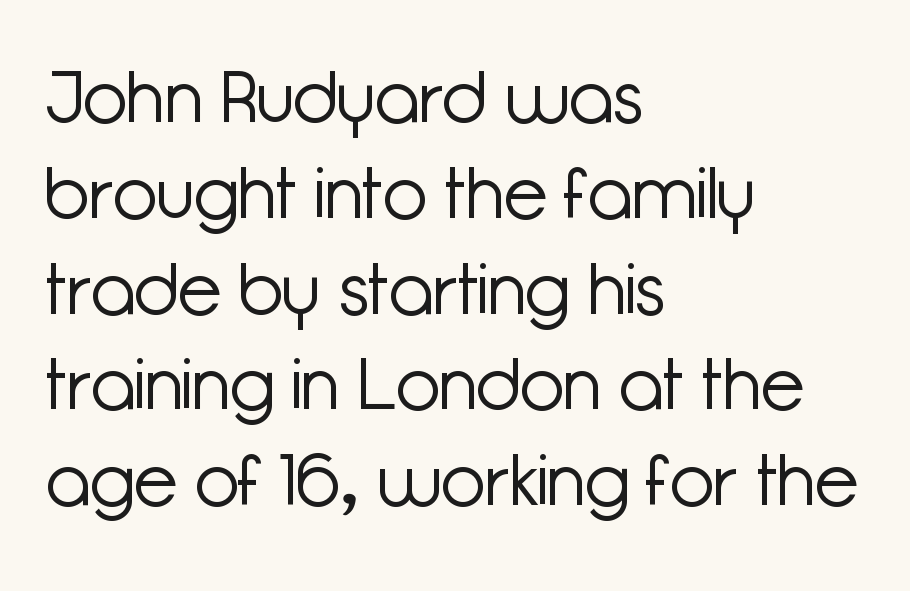
{"serif": "no", "italic": "no", "bold": "no", "weight": "light", "width": "normal", "stroke_contrast": "low", "x_height": "medium", "monospaced": "no", "underline": "no", "align": "left", "line_spacing": "normal", "line_spacing_ratio": 1.33, "letter_spacing": "normal", "letter_spacing_em": 0.0, "glyph_px": 72}
